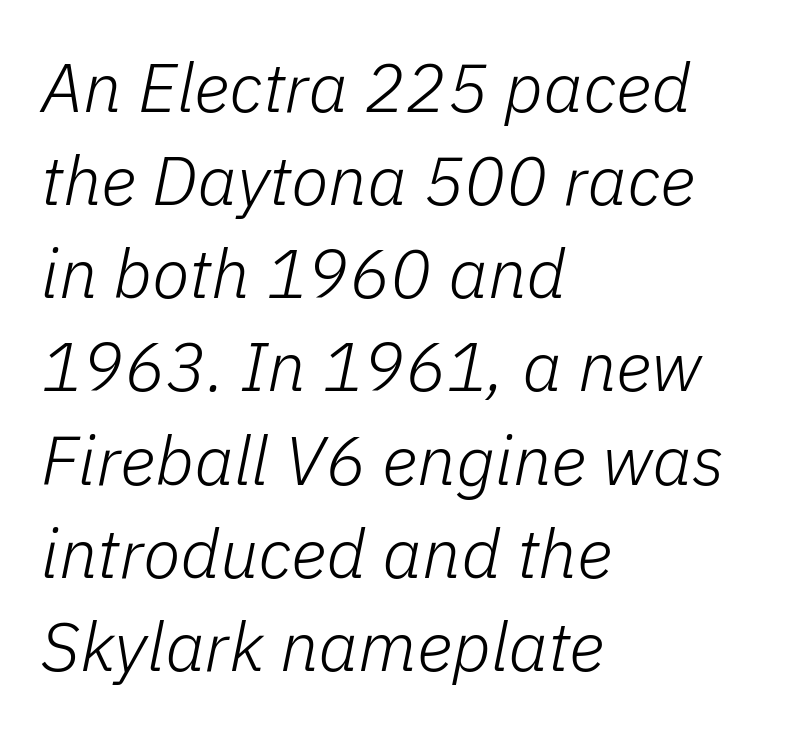
The image shows 69 px light type, italic (leaning right); set left-aligned, normal line spacing (1.35x), normal letter spacing, not underlined; low stroke contrast and a medium x-height.
